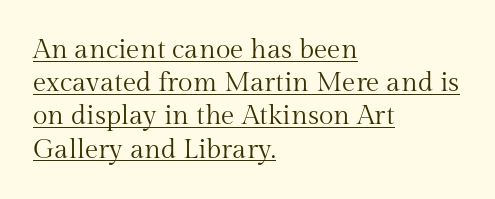
The typeface has the unassuming heft of standard copy or less. Leftover space on each line is placed entirely after the last word. Posture: straight, roman, zero tilt. Tracking here is standard; glyphs follow each other at the usual distance.
